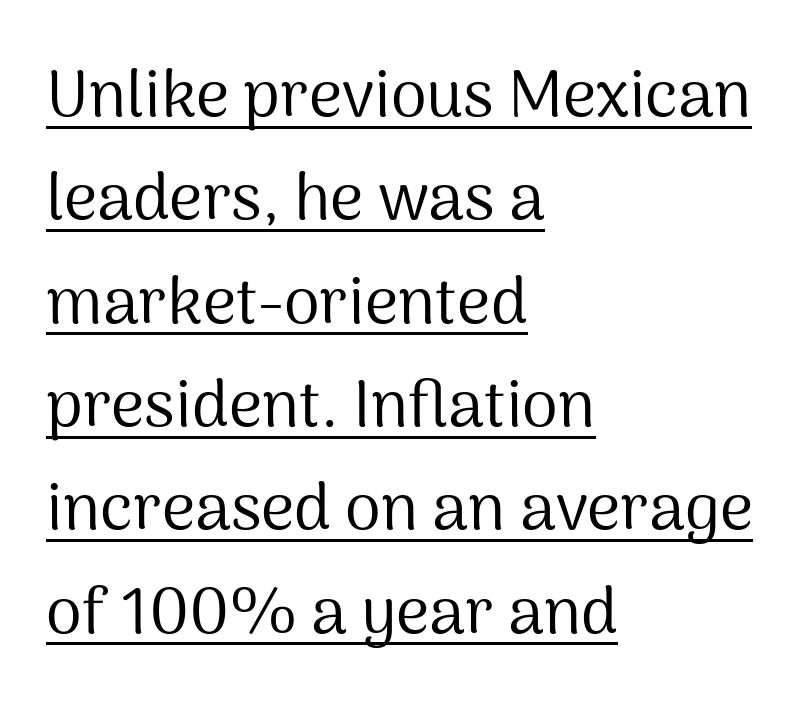
Vertically, the passage feels balanced, rows spaced as you'd expect. Looks like regular typesetting: each glyph gets only the width it needs. The face looks like a standard text weight, possibly lighter. This sample uses a sans-serif face. Notice how the passage keeps a crisp vertical edge on the left only. Each word holds together tightly as a unit, with standard inter-letter gaps.
